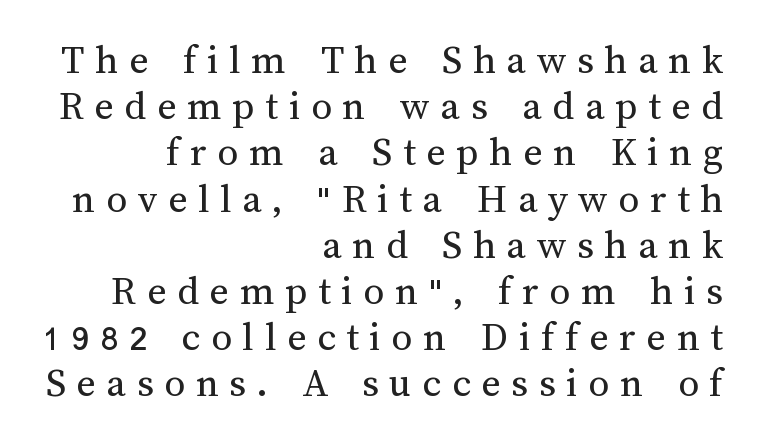
One glance says dense: line gaps are narrower than usual. Posture: straight, roman, zero tilt. Tracking here is generous; glyphs stand well apart from one another. Does the copy run flush right? Yes — the right margin is perfectly even. These lines are rendered in a variable-pitch font. The gap between lines stays unmarked.
